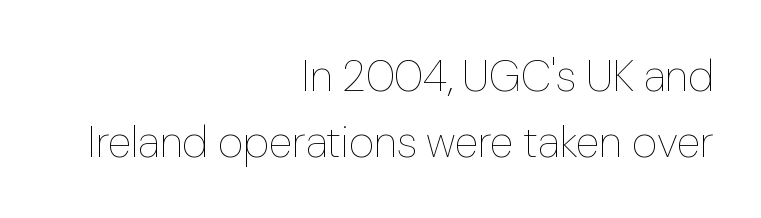
Q: Is the text bold? A: No.
Q: Is the text italic (slanted)? A: No, it is upright.
Q: Is the text underlined? A: No.
Q: How is the paragraph aligned? A: Right-aligned.
Q: Is the spacing between letters normal or unusually wide? A: Normal.
Q: Is the spacing between lines tight, normal or loose? A: Normal.
Q: Width (condensed, normal, or wide)? A: Normal.
Q: Stroke contrast? A: Low.
Q: x-height? A: Medium.
Q: Monospaced? A: No.
